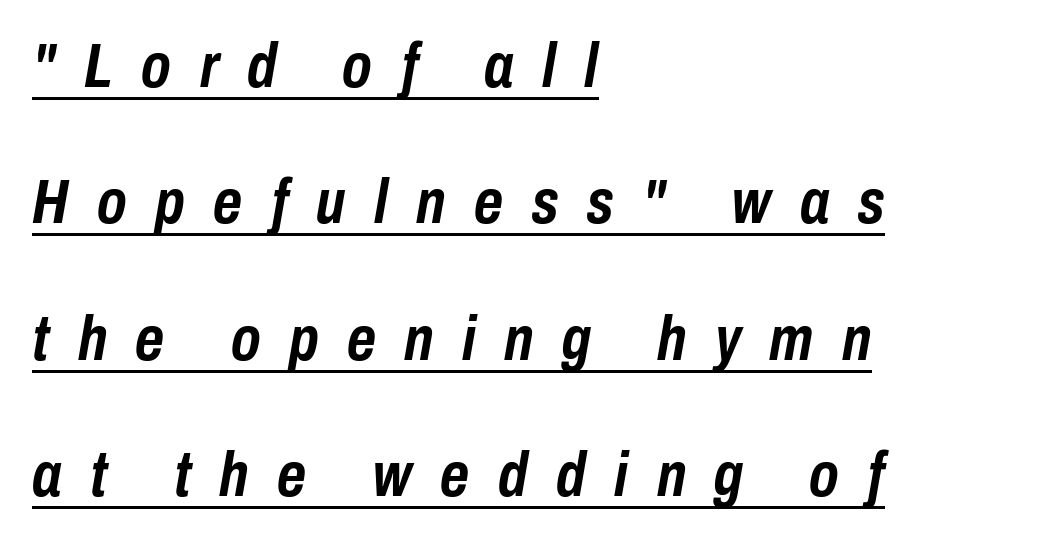
Q: Is the text bold? A: Yes.
Q: Is the text italic (slanted)? A: Yes, it leans right by about 10 degrees.
Q: Is the text underlined? A: Yes.
Q: How is the paragraph aligned? A: Left-aligned.
Q: Is the spacing between letters normal or unusually wide? A: Unusually wide.
Q: Is the spacing between lines tight, normal or loose? A: Loose.
Q: Width (condensed, normal, or wide)? A: Condensed.
Q: Stroke contrast? A: Low.
Q: x-height? A: Medium.
Q: Monospaced? A: No.
